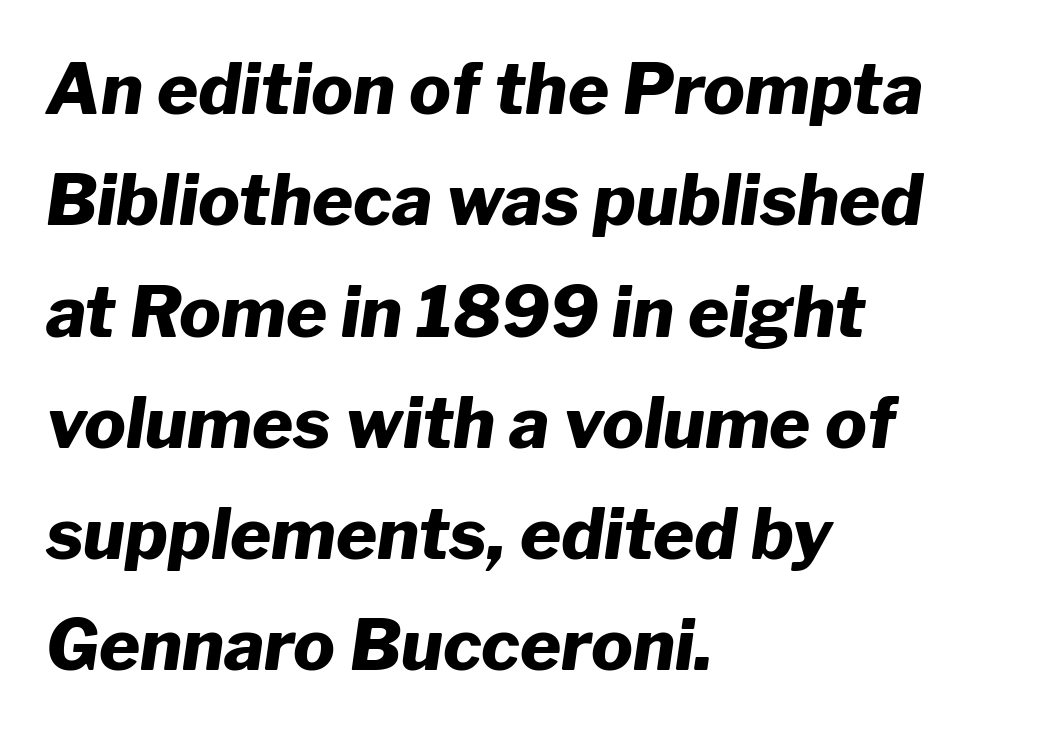
{"italic": "yes", "lean": "right", "slant_degrees": 8, "bold": "yes", "weight": "heavy", "width": "normal", "stroke_contrast": "low", "x_height": "medium", "monospaced": "no", "underline": "no", "align": "left", "line_spacing": "normal", "line_spacing_ratio": 1.59, "letter_spacing": "normal", "letter_spacing_em": 0.0, "glyph_px": 70}
